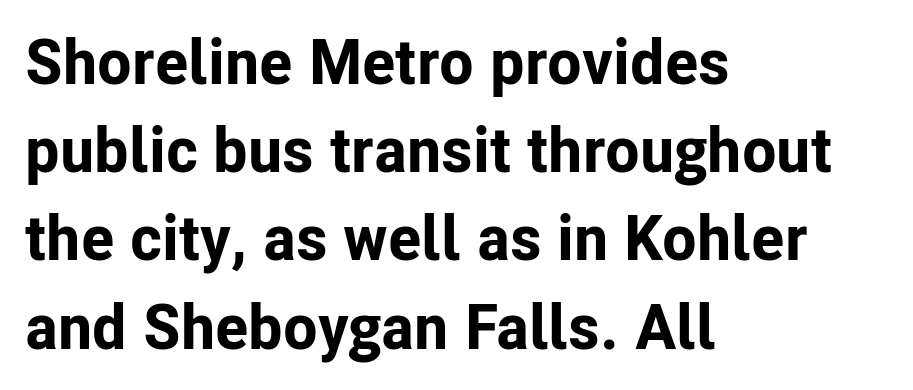
{"serif": "no", "italic": "no", "bold": "yes", "weight": "bold", "width": "normal", "stroke_contrast": "low", "x_height": "medium", "monospaced": "no", "underline": "no", "align": "left", "line_spacing": "normal", "line_spacing_ratio": 1.4, "letter_spacing": "normal", "letter_spacing_em": 0.0, "glyph_px": 63}
